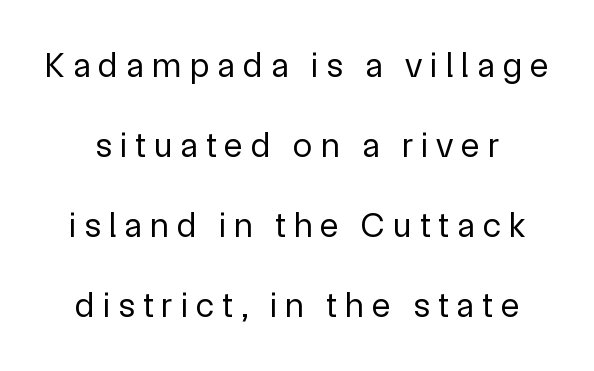
Weight: regular or lighter. Check where the strokes stop: nothing finishes them off — pure sans. The type sits square on the baseline with zero lean. Summary of vertical rhythm: relaxed, with wide interline spacing. Underlining? Definitely not there.
